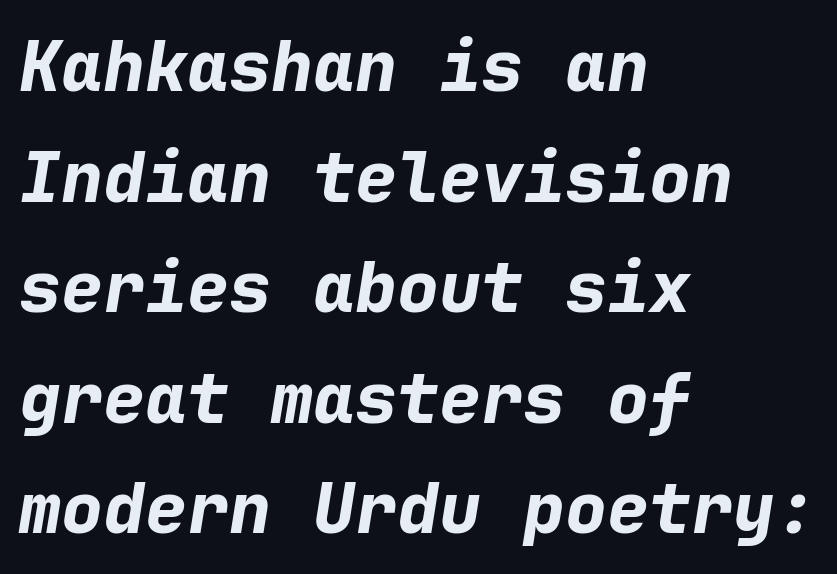
Teacher's note: observe the even left margin — that is flush-left alignment. The space directly below the letters is spotless. The glyphs look as if they've been sheared to an angle. I'd describe the lettering as bold — thick and assertive. What stands out about the letter spacing? Nothing — it is the standard amount. Evenly set lines give the paragraph a standard silhouette.
